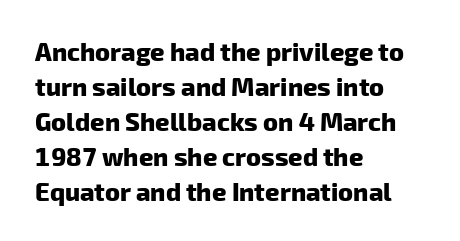
{"bold": "yes", "underline": "no", "align": "left", "line_spacing": "normal", "line_spacing_ratio": 1.4, "letter_spacing": "normal", "letter_spacing_em": 0.0, "glyph_px": 25}
